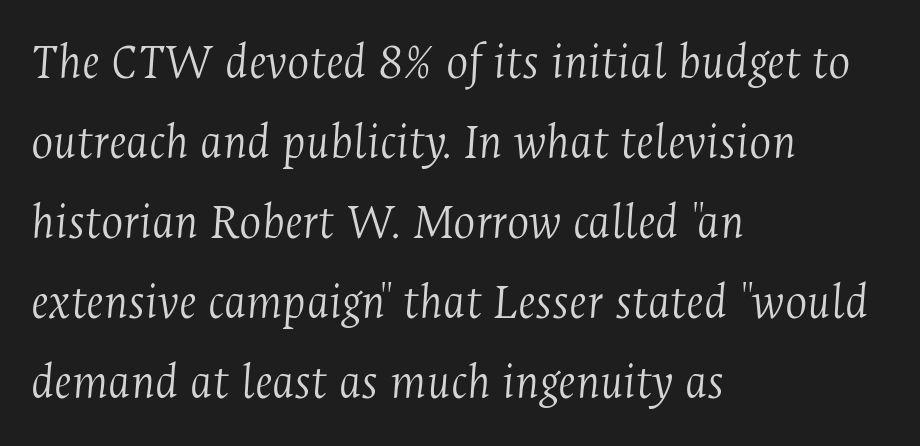
Q: Is the text bold? A: No.
Q: Is the text italic (slanted)? A: Yes, it leans right by about 4 degrees.
Q: Is the typeface a serif or a sans-serif typeface? A: Serif.
Q: Is the text underlined? A: No.
Q: How is the paragraph aligned? A: Left-aligned.
Q: Is the spacing between letters normal or unusually wide? A: Normal.
Q: Is the spacing between lines tight, normal or loose? A: Normal.
Q: Width (condensed, normal, or wide)? A: Condensed.
Q: Stroke contrast? A: Medium.
Q: x-height? A: Medium.
Q: Monospaced? A: No.
